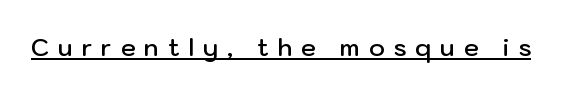
{"italic": "no", "bold": "semi", "underline": "yes", "letter_spacing": "wide", "letter_spacing_em": 0.37, "glyph_px": 24}
